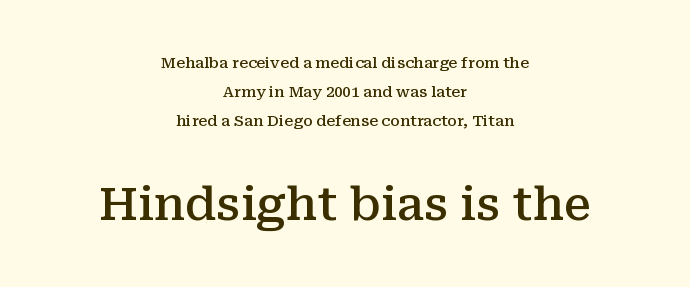
Typeset on center — no edge is straight. This is serif lettering, the kind often seen in printed books. There is no visible air inserted between adjacent glyphs. On the weight axis this lands at semibold, roughly 600.
